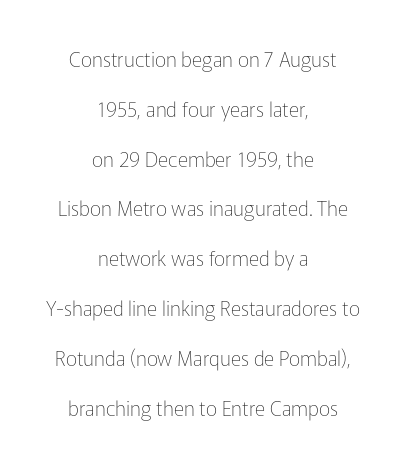
{"italic": "no", "bold": "no", "underline": "no", "align": "center", "line_spacing": "loose", "line_spacing_ratio": 2.49, "letter_spacing": "normal", "letter_spacing_em": 0.0, "glyph_px": 20}
